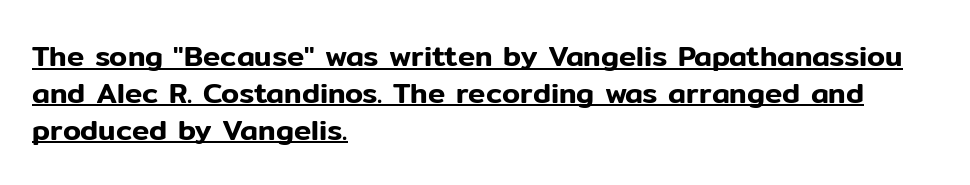
The image shows 29 px sans-serif type, upright; set left-aligned, normal line spacing (1.27x), normal letter spacing, underlined; low stroke contrast and a medium x-height.
